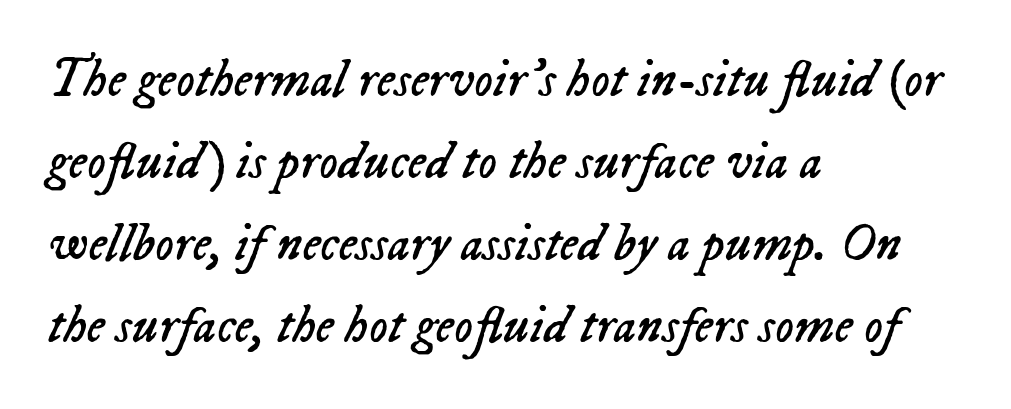
Q: Is the text bold? A: No.
Q: Is the text italic (slanted)? A: Yes, it leans right by about 23 degrees.
Q: Is the text underlined? A: No.
Q: How is the paragraph aligned? A: Left-aligned.
Q: Is the spacing between letters normal or unusually wide? A: Normal.
Q: Is the spacing between lines tight, normal or loose? A: Normal.
Q: Width (condensed, normal, or wide)? A: Normal.
Q: Stroke contrast? A: Low.
Q: x-height? A: Medium.
Q: Monospaced? A: No.
